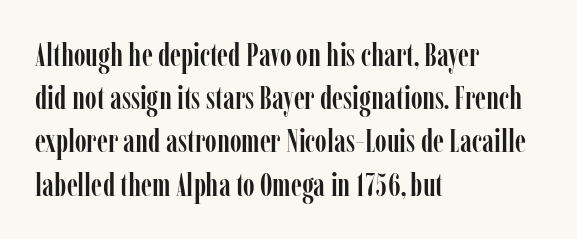
{"serif": "yes", "italic": "no", "width": "condensed", "stroke_contrast": "low", "x_height": "medium", "monospaced": "no", "underline": "no", "align": "left", "line_spacing": "normal", "line_spacing_ratio": 1.35, "letter_spacing": "normal", "letter_spacing_em": 0.0, "glyph_px": 32}
